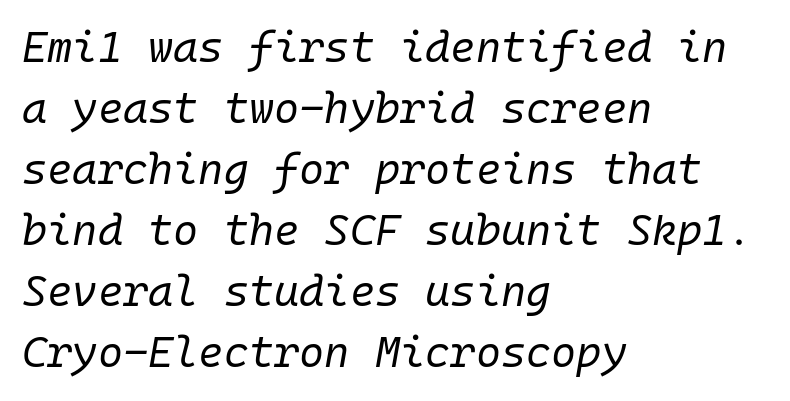
Q: Is the text bold? A: No.
Q: Is the text italic (slanted)? A: Yes, it leans right by about 10 degrees.
Q: Is the text underlined? A: No.
Q: How is the paragraph aligned? A: Left-aligned.
Q: Is the spacing between letters normal or unusually wide? A: Normal.
Q: Is the spacing between lines tight, normal or loose? A: Normal.
Q: Width (condensed, normal, or wide)? A: Normal.
Q: Stroke contrast? A: Low.
Q: x-height? A: Medium.
Q: Monospaced? A: Yes.
